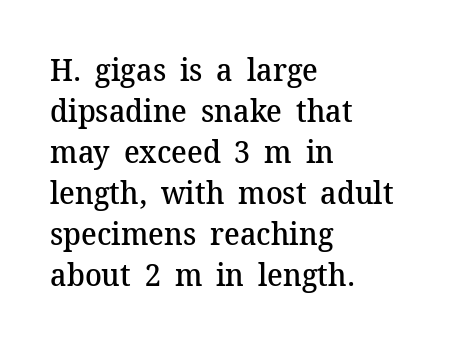
{"serif": "yes", "italic": "no", "bold": "semi", "weight": "semibold", "width": "normal", "stroke_contrast": "medium", "x_height": "medium", "monospaced": "no", "underline": "no", "align": "left", "line_spacing": "normal", "line_spacing_ratio": 1.32, "letter_spacing": "normal", "letter_spacing_em": 0.0, "glyph_px": 31}
